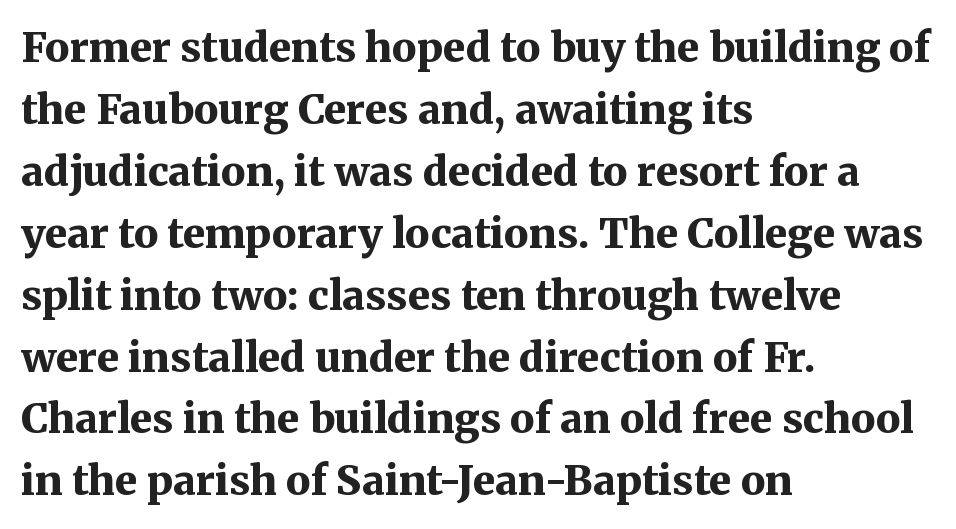
The image shows 41 px bold serif type, upright; set left-aligned, normal line spacing (1.51x), normal letter spacing, not underlined; medium stroke contrast and a medium x-height.
